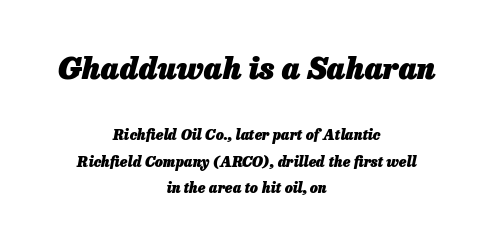
{"italic": "yes", "lean": "right", "slant_degrees": 13, "bold": "yes", "weight": "heavy", "width": "normal", "stroke_contrast": "low", "x_height": "medium", "monospaced": "no", "underline": "no", "align": "center", "line_spacing": "loose", "line_spacing_ratio": 1.9, "letter_spacing": "normal", "letter_spacing_em": 0.0, "larger_block": "first", "size_ratio": 2.14, "glyph_px": 30}
